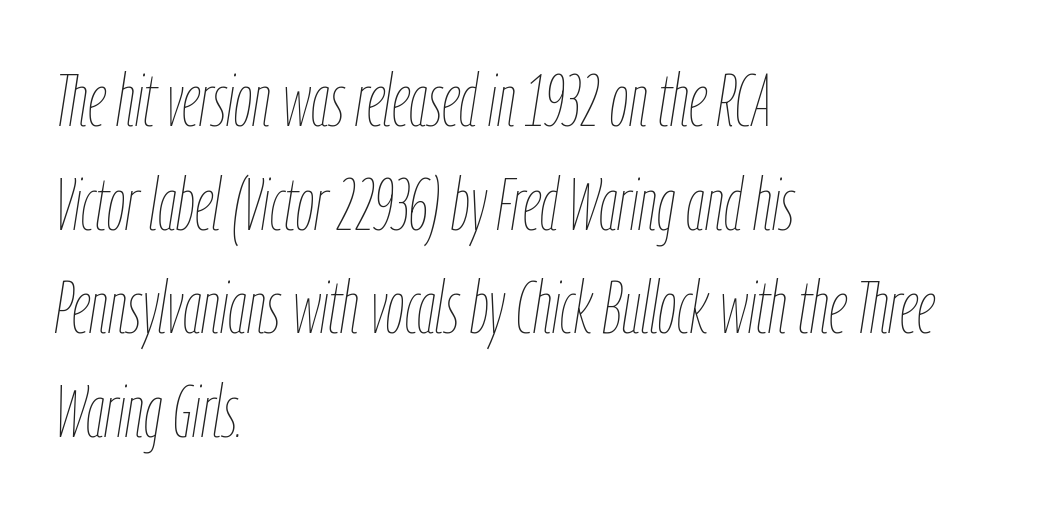
The paragraph shown leans on its left margin. These lines keep a tight, regular rhythm from letter to letter. Is this a fixed-width face? No — the glyphs have proportional, varying widths. This is oblique type, the kind used for emphasis or titles. The strokes are not fattened; the text isn't bold. The passage shown stacks its lines at a standard gap.
